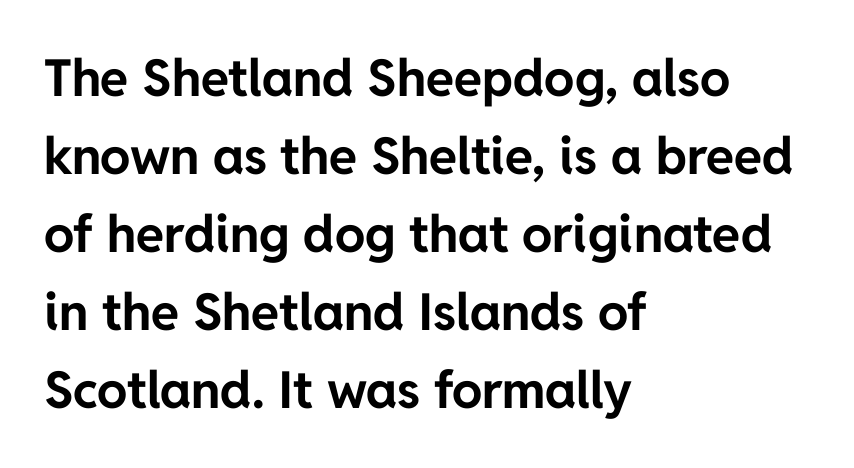
The image shows 51 px bold sans-serif type, upright; set left-aligned, normal line spacing (1.53x), normal letter spacing, not underlined; low stroke contrast and a medium x-height.
